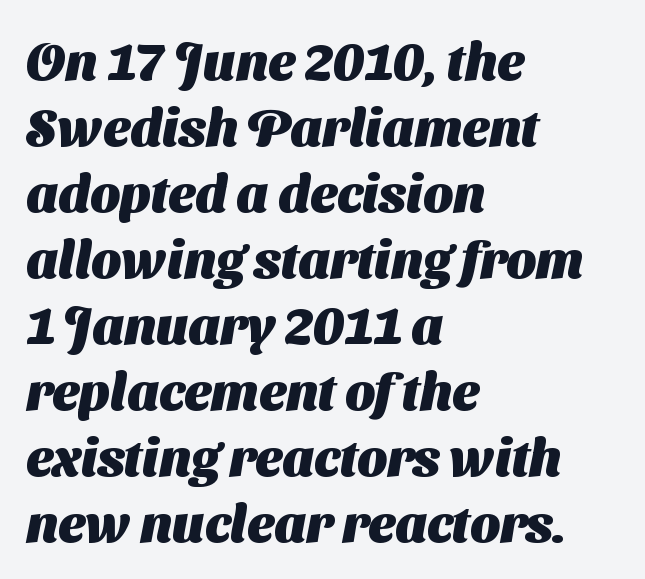
{"serif": "no", "bold": "yes", "weight": "heavy", "width": "normal", "stroke_contrast": "medium", "x_height": "medium", "monospaced": "no", "underline": "no", "align": "left", "line_spacing": "normal", "line_spacing_ratio": 1.27, "letter_spacing": "normal", "letter_spacing_em": 0.0, "glyph_px": 52}
